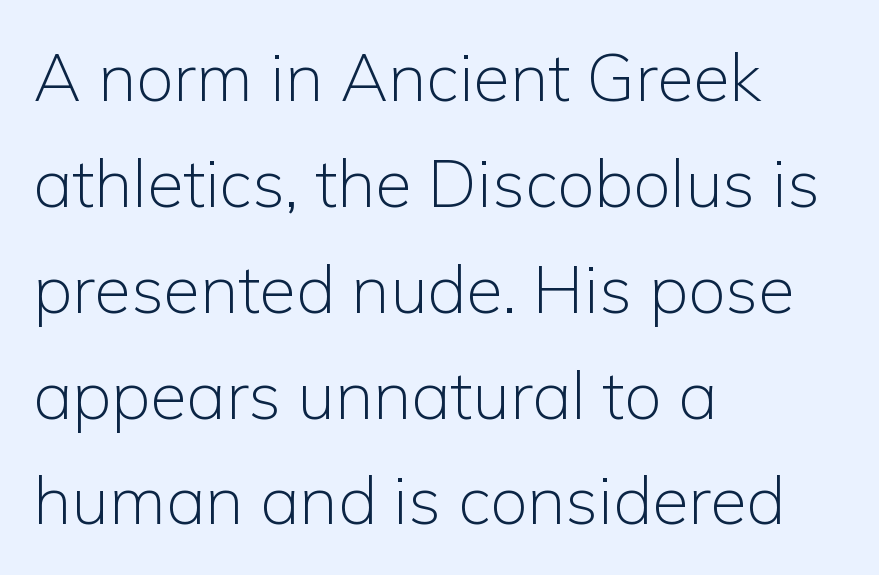
The image shows 67 px light sans-serif type, upright; set left-aligned, normal line spacing (1.58x), normal letter spacing, not underlined; low stroke contrast and a medium x-height.
